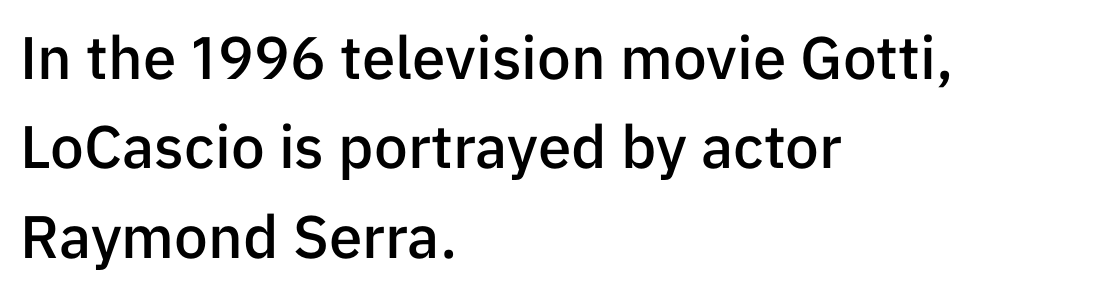
{"serif": "no", "italic": "no", "bold": "semi", "weight": "semibold", "width": "normal", "stroke_contrast": "low", "x_height": "medium", "monospaced": "no", "underline": "no", "align": "left", "line_spacing": "normal", "line_spacing_ratio": 1.49, "letter_spacing": "normal", "letter_spacing_em": 0.0, "glyph_px": 60}
